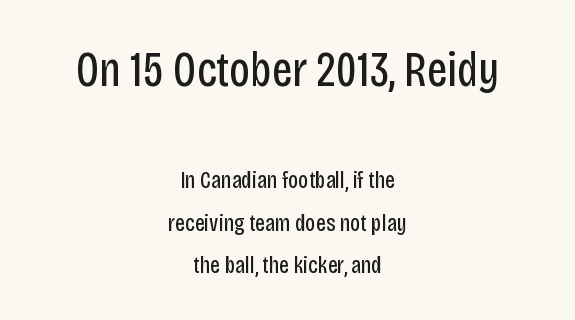
The image shows 49 px regular-weight, condensed sans-serif type, upright; set centered, line spacing 1.76x, normal letter spacing, not underlined; the first (top) block is 2.04x larger; low stroke contrast and a large x-height.
